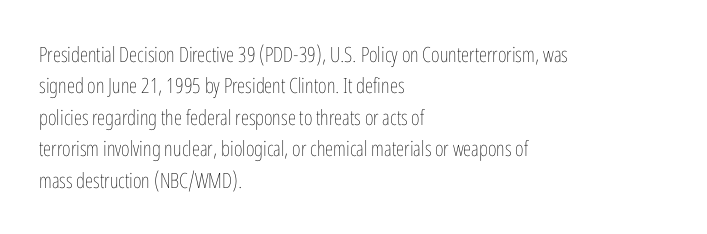
Q: Is the text bold? A: No.
Q: Is the text italic (slanted)? A: No, it is upright.
Q: Is the text underlined? A: No.
Q: How is the paragraph aligned? A: Left-aligned.
Q: Is the spacing between letters normal or unusually wide? A: Normal.
Q: Is the spacing between lines tight, normal or loose? A: Normal.
